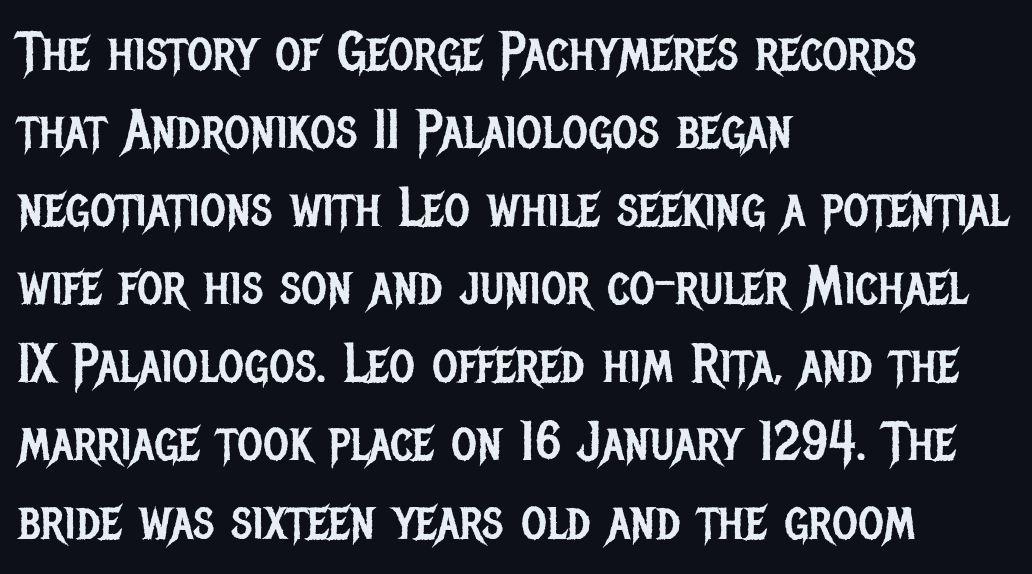
The image shows 55 px regular-weight, condensed sans-serif type, upright; set left-aligned, normal line spacing (1.42x), normal letter spacing, not underlined; low stroke contrast and a large x-height.
